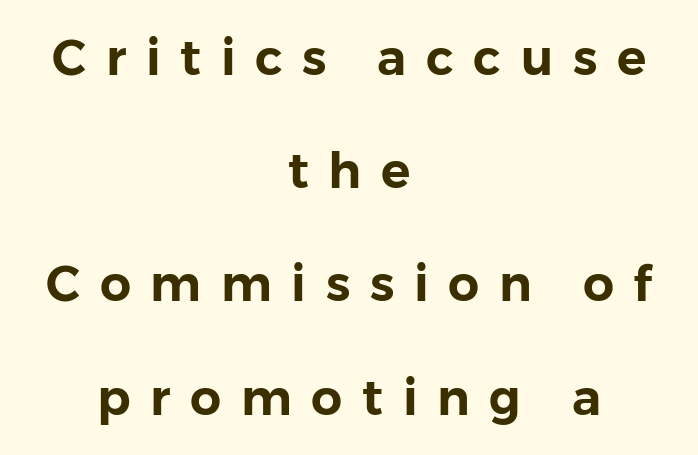
The image shows 49 px sans-serif type, upright; set centered, loose line spacing (2.31x), unusually wide letter spacing (+0.4 em), not underlined; low stroke contrast and a medium x-height.
